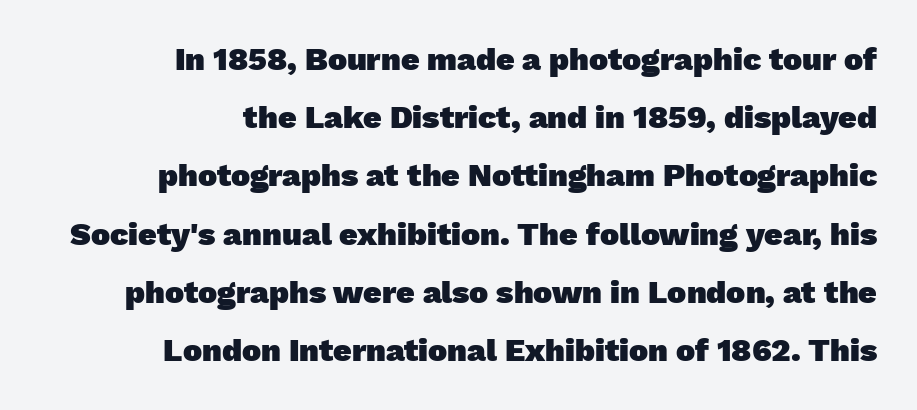
The image shows 32 px heavy sans-serif type; set right-aligned, line spacing 1.82x, normal letter spacing, not underlined; low stroke contrast and a medium x-height.
